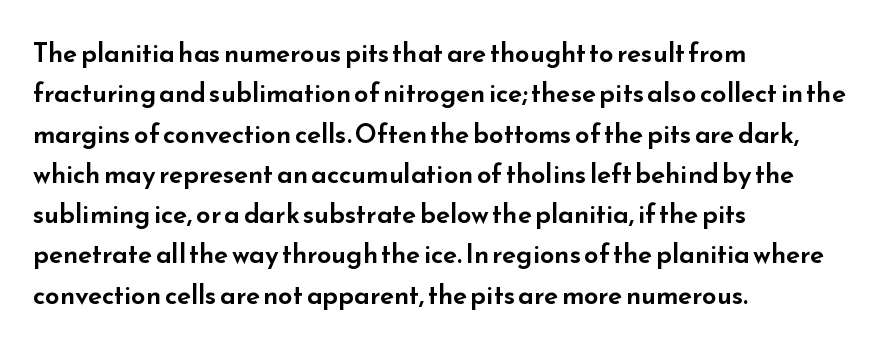
Q: Is the text italic (slanted)? A: No, it is upright.
Q: Is the text underlined? A: No.
Q: How is the paragraph aligned? A: Left-aligned.
Q: Is the spacing between letters normal or unusually wide? A: Normal.
Q: Is the spacing between lines tight, normal or loose? A: Normal.
